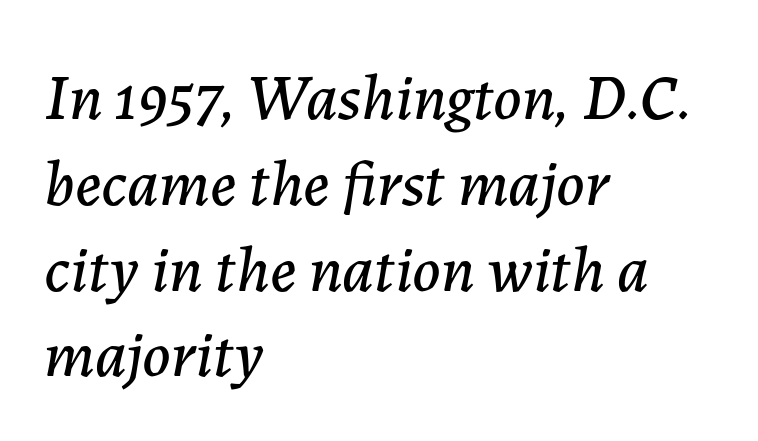
Q: Is the text italic (slanted)? A: Yes, it leans right by about 7 degrees.
Q: Is the text underlined? A: No.
Q: How is the paragraph aligned? A: Left-aligned.
Q: Is the spacing between letters normal or unusually wide? A: Normal.
Q: Is the spacing between lines tight, normal or loose? A: Normal.
Q: Width (condensed, normal, or wide)? A: Normal.
Q: Stroke contrast? A: Low.
Q: x-height? A: Medium.
Q: Monospaced? A: No.
